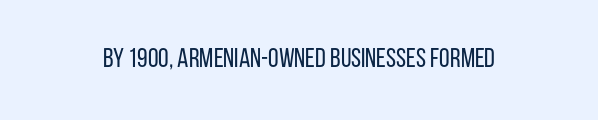
The image shows 27 px text type, upright; set normal letter spacing, not underlined.
